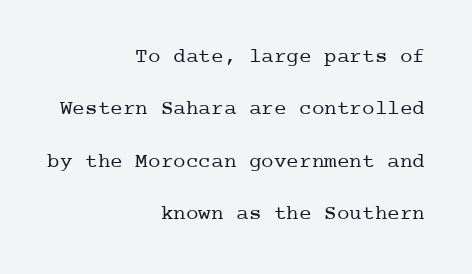
Q: Is the text bold? A: No.
Q: Is the text italic (slanted)? A: No, it is upright.
Q: Is the text underlined? A: No.
Q: How is the paragraph aligned? A: Right-aligned.
Q: Is the spacing between letters normal or unusually wide? A: Normal.
Q: Is the spacing between lines tight, normal or loose? A: Loose.
